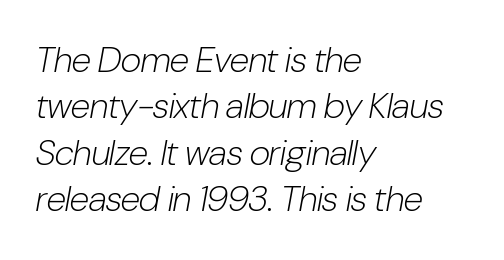
Q: Is the text bold? A: No.
Q: Is the text italic (slanted)? A: Yes, it leans right by about 10 degrees.
Q: Is the text underlined? A: No.
Q: How is the paragraph aligned? A: Left-aligned.
Q: Is the spacing between letters normal or unusually wide? A: Normal.
Q: Is the spacing between lines tight, normal or loose? A: Normal.
Q: Width (condensed, normal, or wide)? A: Condensed.
Q: Stroke contrast? A: Low.
Q: x-height? A: Medium.
Q: Monospaced? A: No.
